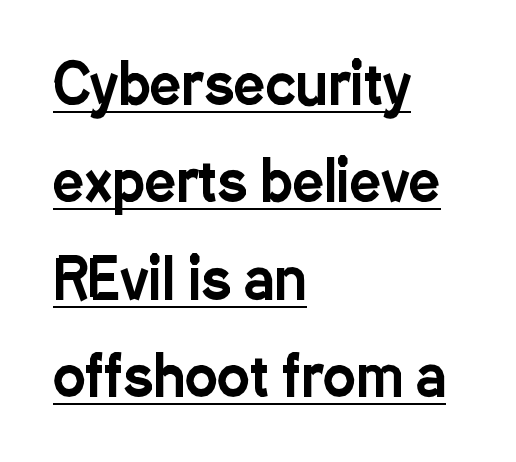
Q: Is the text italic (slanted)? A: No, it is upright.
Q: Is the typeface a serif or a sans-serif typeface? A: Sans-serif.
Q: Is the text underlined? A: Yes.
Q: How is the paragraph aligned? A: Left-aligned.
Q: Is the spacing between letters normal or unusually wide? A: Normal.
Q: Width (condensed, normal, or wide)? A: Condensed.
Q: Stroke contrast? A: Low.
Q: x-height? A: Medium.
Q: Monospaced? A: No.
